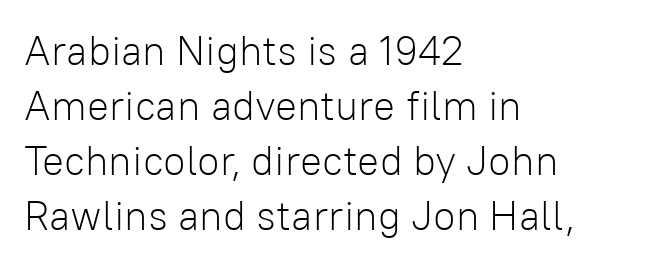
Q: Is the text bold? A: No.
Q: Is the text italic (slanted)? A: No, it is upright.
Q: Is the typeface a serif or a sans-serif typeface? A: Sans-serif.
Q: Is the text underlined? A: No.
Q: How is the paragraph aligned? A: Left-aligned.
Q: Is the spacing between letters normal or unusually wide? A: Normal.
Q: Is the spacing between lines tight, normal or loose? A: Normal.
Q: Width (condensed, normal, or wide)? A: Normal.
Q: Stroke contrast? A: Low.
Q: x-height? A: Medium.
Q: Monospaced? A: No.
